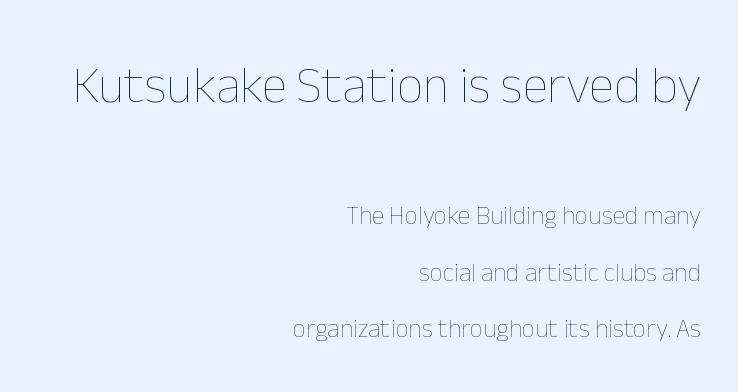
The image shows 52 px thin type, upright; set right-aligned, loose line spacing (2.17x), normal letter spacing, not underlined; the first (top) block is 2.0x larger; low stroke contrast and a medium x-height.
